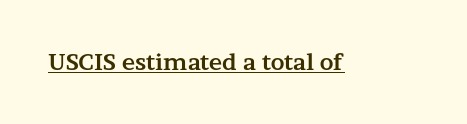
The face used here is rendered with its standard letterfit. These lines were composed using upright roman letters. Strokes here are thick enough to call this a true bold. Is there an underline? Yes — a line sits under the letters.
